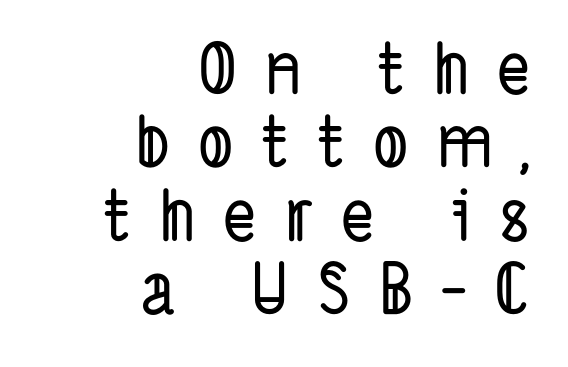
The type is letterspaced generously, with wide tracking. The vertical gap from one line to the next is small. The letters advance in unequal steps, a hallmark of proportional type. This rendering features lettering with no underline. A sans-serif font was chosen for this passage. The lines in this sample share a right terminus and differ only in where they begin.
